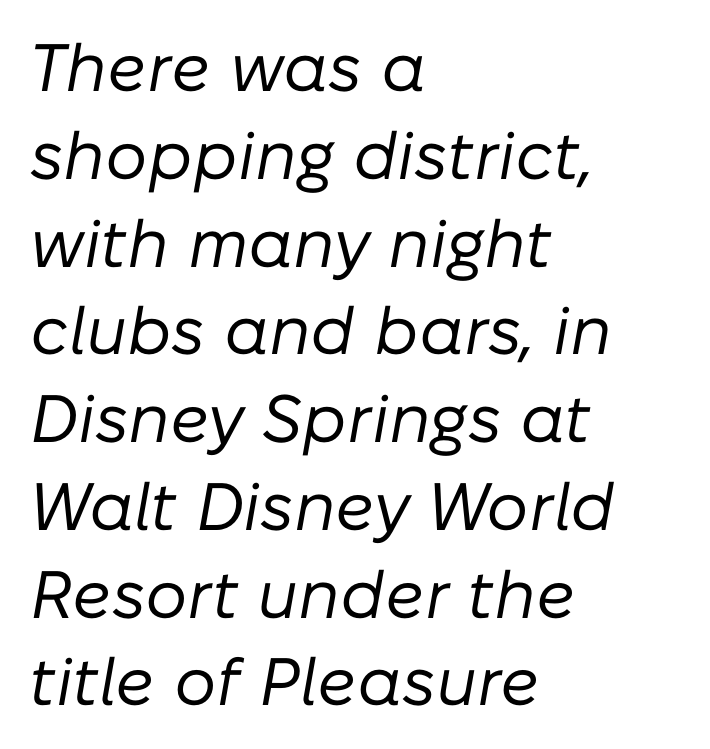
Q: Is the text bold? A: No.
Q: Is the text italic (slanted)? A: Yes, it leans right by about 10 degrees.
Q: Is the text underlined? A: No.
Q: How is the paragraph aligned? A: Left-aligned.
Q: Is the spacing between letters normal or unusually wide? A: Normal.
Q: Is the spacing between lines tight, normal or loose? A: Normal.
Q: Width (condensed, normal, or wide)? A: Normal.
Q: Stroke contrast? A: Low.
Q: x-height? A: Medium.
Q: Monospaced? A: No.
